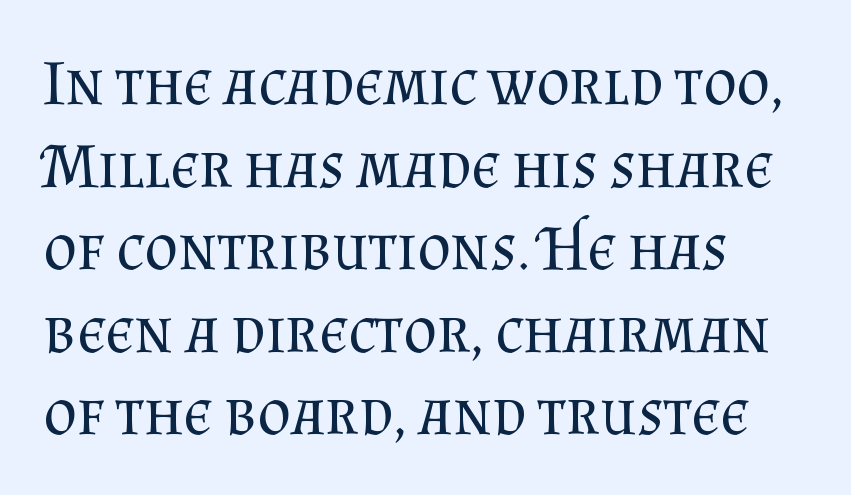
The image shows 64 px regular-weight serif type, upright; set left-aligned, normal line spacing (1.29x), normal letter spacing, not underlined; medium stroke contrast and a small x-height.
